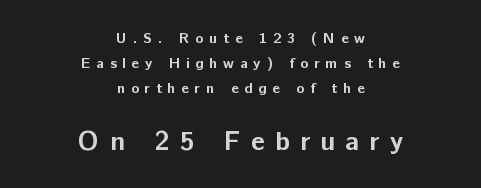
{"italic": "no", "bold": "yes", "underline": "no", "align": "center", "line_spacing": "normal", "line_spacing_ratio": 1.68, "letter_spacing": "wide", "letter_spacing_em": 0.38, "larger_block": "second", "size_ratio": 1.8, "glyph_px": 27}
